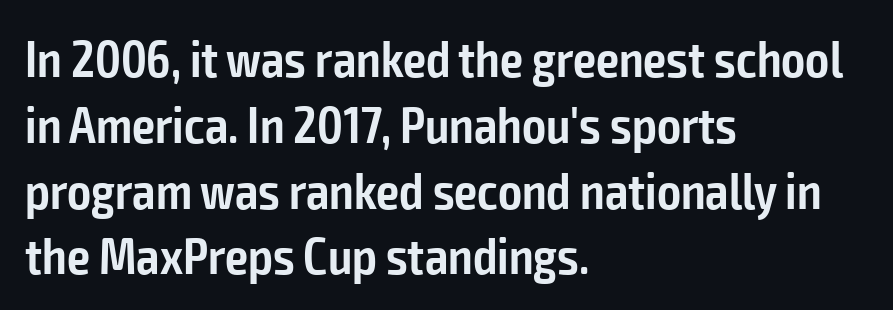
{"serif": "no", "italic": "no", "bold": "semi", "weight": "semibold", "width": "condensed", "stroke_contrast": "low", "x_height": "medium", "monospaced": "no", "underline": "no", "align": "left", "line_spacing": "normal", "line_spacing_ratio": 1.29, "letter_spacing": "normal", "letter_spacing_em": 0.0, "glyph_px": 51}
